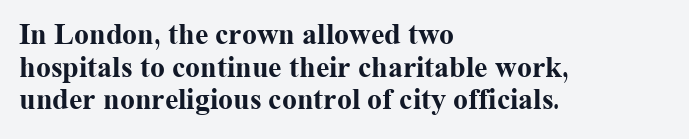
Q: Is the text bold? A: Yes.
Q: Is the text italic (slanted)? A: No, it is upright.
Q: Is the typeface a serif or a sans-serif typeface? A: Serif.
Q: Is the text underlined? A: No.
Q: How is the paragraph aligned? A: Left-aligned.
Q: Is the spacing between letters normal or unusually wide? A: Normal.
Q: Is the spacing between lines tight, normal or loose? A: Tight.
Q: Width (condensed, normal, or wide)? A: Normal.
Q: Stroke contrast? A: Medium.
Q: x-height? A: Medium.
Q: Monospaced? A: No.
